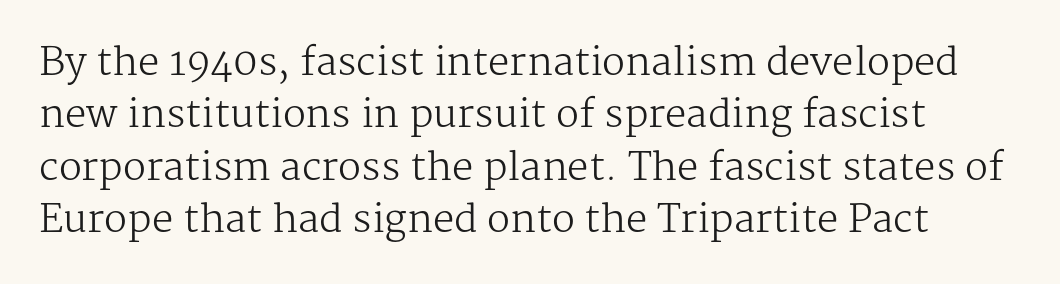
Q: Is the text bold? A: No.
Q: Is the text italic (slanted)? A: No, it is upright.
Q: Is the typeface a serif or a sans-serif typeface? A: Serif.
Q: Is the text underlined? A: No.
Q: Is the spacing between letters normal or unusually wide? A: Normal.
Q: Is the spacing between lines tight, normal or loose? A: Normal.
Q: Width (condensed, normal, or wide)? A: Normal.
Q: Stroke contrast? A: Medium.
Q: x-height? A: Medium.
Q: Monospaced? A: No.
